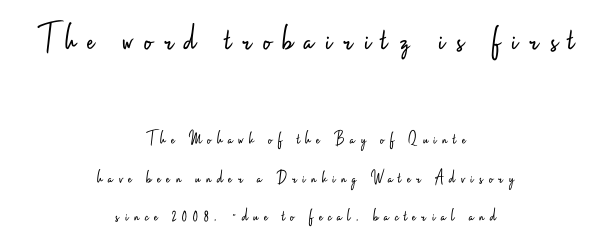
The image shows 38 px light, condensed sans-serif type; set centered, loose line spacing (2.02x), unusually wide letter spacing (+0.3 em), not underlined; the first (top) block is 2.0x larger; low stroke contrast and a small x-height.
